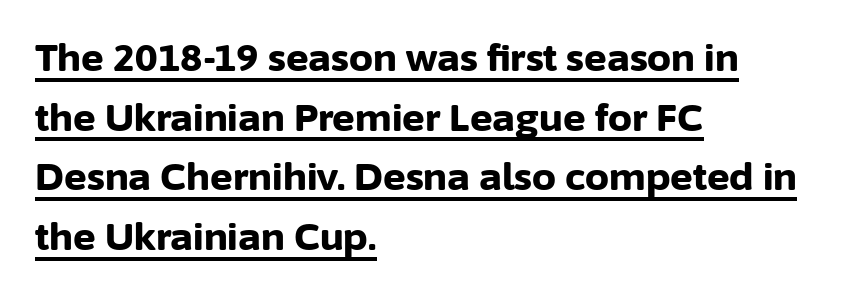
Looks like regular typesetting: each glyph gets only the width it needs. Grotesque or geometric, the face here clearly has no serifs. The typesetting leans heavy: a genuine bold. The setting favours the left margin, as ordinary paragraphs usually do. Leading: standard. A rule runs beneath these lines of type.
